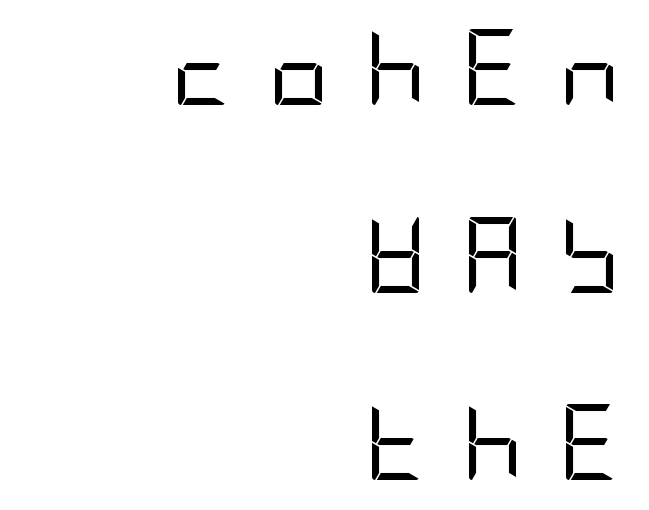
{"serif": "no", "italic": "no", "bold": "no", "weight": "regular", "width": "condensed", "stroke_contrast": "low", "x_height": "large", "underline": "no", "align": "right", "line_spacing": "loose", "line_spacing_ratio": 2.47, "letter_spacing": "wide", "letter_spacing_em": 0.46, "glyph_px": 76}
